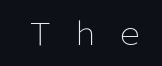
Q: Is the text bold? A: No.
Q: Is the text italic (slanted)? A: No, it is upright.
Q: Is the typeface a serif or a sans-serif typeface? A: Sans-serif.
Q: Is the text underlined? A: No.
Q: Is the spacing between letters normal or unusually wide? A: Unusually wide.
Q: Width (condensed, normal, or wide)? A: Normal.
Q: Stroke contrast? A: Low.
Q: x-height? A: Medium.
Q: Monospaced? A: No.
